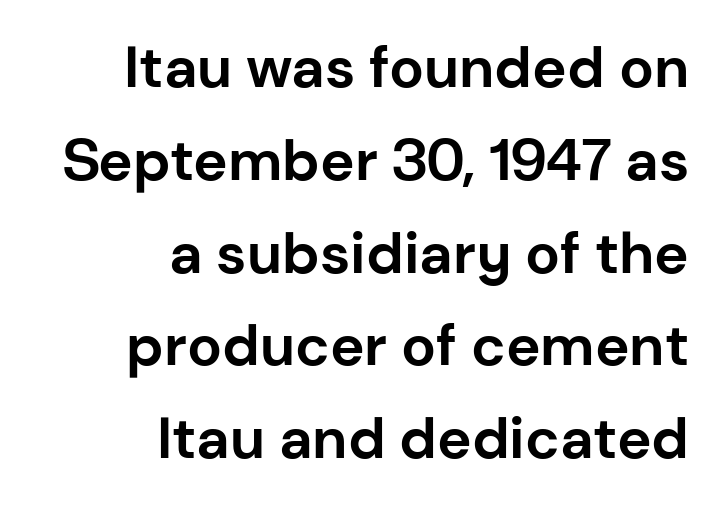
The image shows 58 px bold sans-serif type, upright; set right-aligned, normal line spacing (1.6x), normal letter spacing, not underlined; low stroke contrast and a medium x-height.
